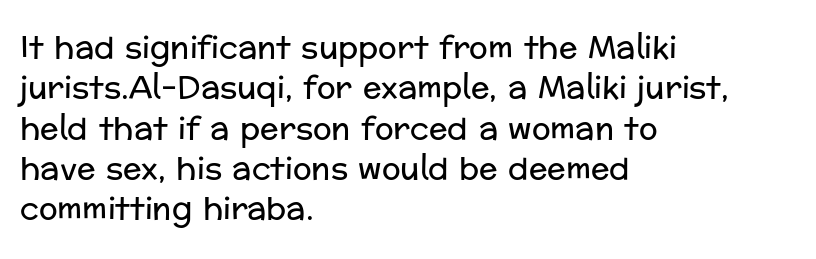
{"serif": "no", "italic": "no", "bold": "no", "weight": "regular", "width": "normal", "stroke_contrast": "low", "x_height": "medium", "monospaced": "no", "underline": "no", "align": "left", "line_spacing": "normal", "line_spacing_ratio": 1.3, "letter_spacing": "normal", "letter_spacing_em": 0.0, "glyph_px": 31}
